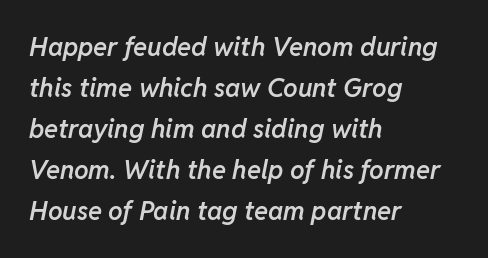
The image shows 26 px text type, italic (leaning right); set left-aligned, normal line spacing (1.58x), normal letter spacing, not underlined.
